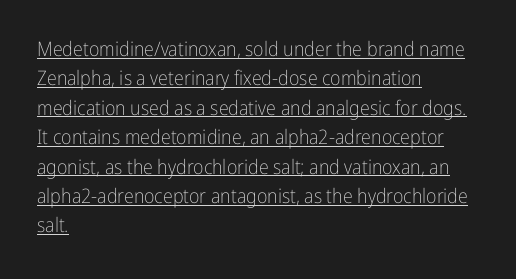
The image shows 20 px text type, upright; set left-aligned, normal line spacing (1.47x), normal letter spacing, underlined.
